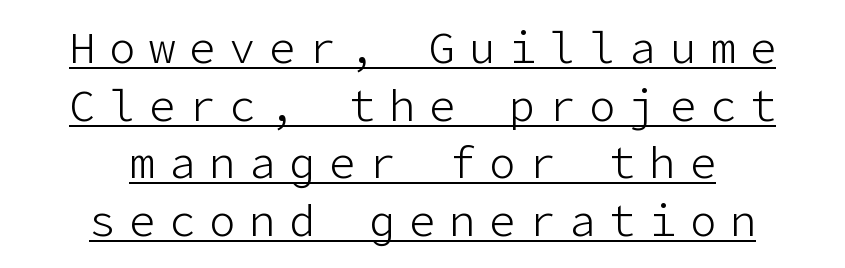
The image shows 44 px light sans-serif type, upright; set centered, normal line spacing (1.31x), unusually wide letter spacing (+0.31 em), underlined; low stroke contrast and a medium x-height.
